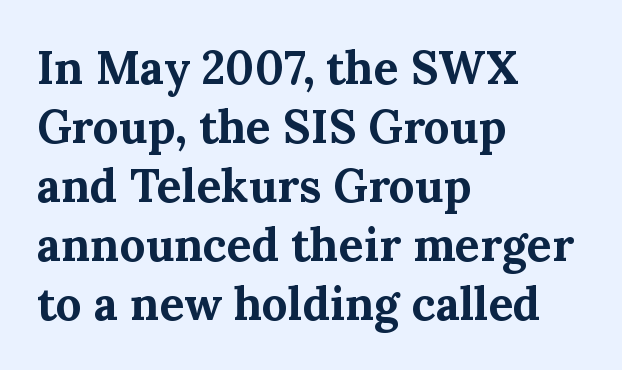
Q: Is the text bold? A: Yes.
Q: Is the text italic (slanted)? A: No, it is upright.
Q: Is the typeface a serif or a sans-serif typeface? A: Serif.
Q: Is the text underlined? A: No.
Q: How is the paragraph aligned? A: Left-aligned.
Q: Is the spacing between letters normal or unusually wide? A: Normal.
Q: Is the spacing between lines tight, normal or loose? A: Normal.
Q: Width (condensed, normal, or wide)? A: Normal.
Q: Stroke contrast? A: Medium.
Q: x-height? A: Medium.
Q: Monospaced? A: No.
